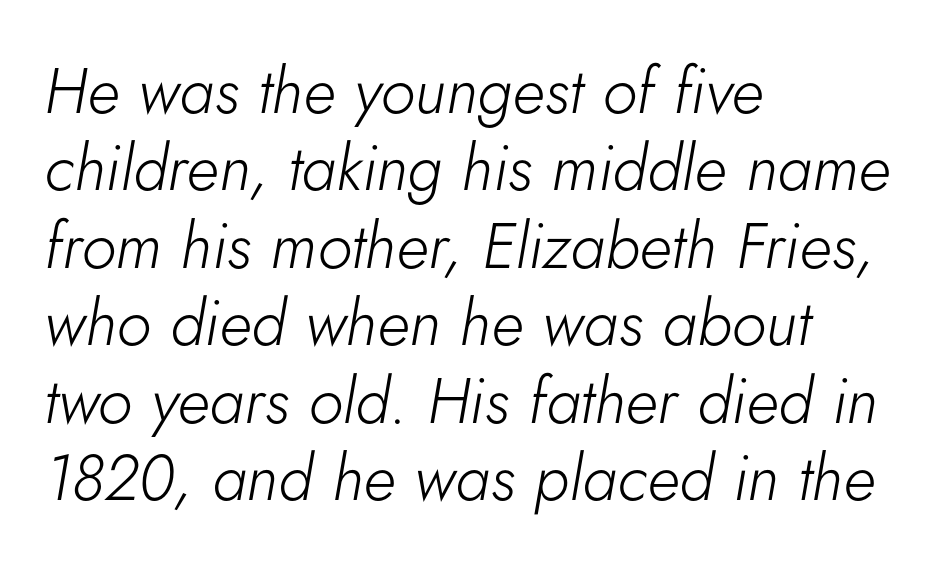
{"italic": "yes", "lean": "right", "slant_degrees": 5, "bold": "no", "weight": "light", "width": "normal", "stroke_contrast": "low", "x_height": "small", "monospaced": "no", "underline": "no", "align": "left", "line_spacing_ratio": 1.21, "letter_spacing": "normal", "letter_spacing_em": 0.0, "glyph_px": 64}
